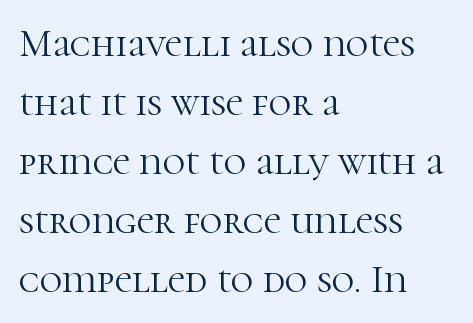
Q: Is the text bold? A: No.
Q: Is the text italic (slanted)? A: No, it is upright.
Q: Is the typeface a serif or a sans-serif typeface? A: Serif.
Q: Is the text underlined? A: No.
Q: How is the paragraph aligned? A: Left-aligned.
Q: Is the spacing between letters normal or unusually wide? A: Normal.
Q: Is the spacing between lines tight, normal or loose? A: Normal.
Q: Width (condensed, normal, or wide)? A: Normal.
Q: Stroke contrast? A: High.
Q: x-height? A: Medium.
Q: Monospaced? A: No.
